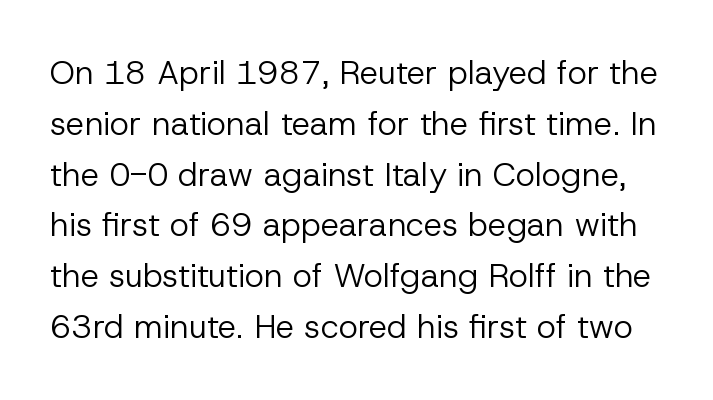
{"serif": "no", "italic": "no", "bold": "no", "weight": "regular", "width": "normal", "stroke_contrast": "low", "x_height": "medium", "monospaced": "no", "underline": "no", "line_spacing": "normal", "line_spacing_ratio": 1.54, "letter_spacing": "normal", "letter_spacing_em": 0.0, "glyph_px": 33}
